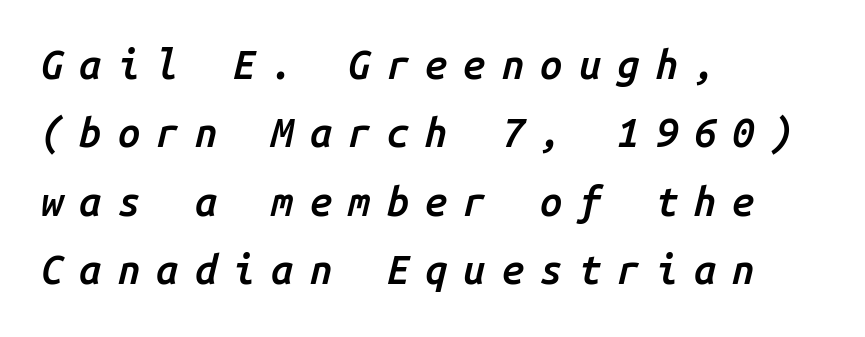
{"italic": "yes", "lean": "right", "slant_degrees": 14, "bold": "semi", "weight": "semibold", "width": "normal", "stroke_contrast": "low", "x_height": "medium", "monospaced": "yes", "underline": "no", "align": "left", "line_spacing_ratio": 1.71, "letter_spacing": "wide", "letter_spacing_em": 0.4, "glyph_px": 40}
